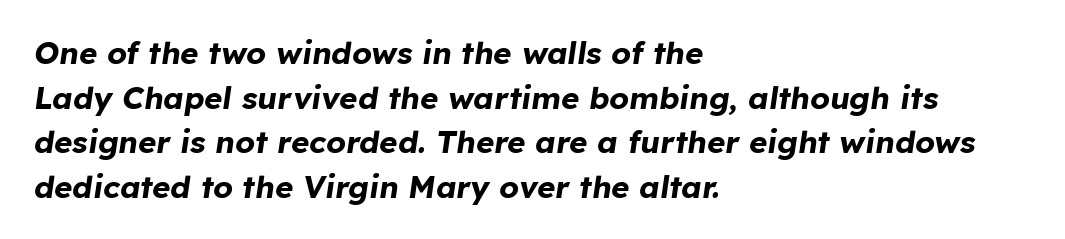
An italicized treatment has been applied to the whole sample. Students, this is bold: see how much ink each stroke carries. The rendering keeps characters at their native spacing. Reading down the block, your eye returns to a fixed left position each line. This sample has the flowing, uneven cadence of proportional lettering. Plain, unruled lines of type.
